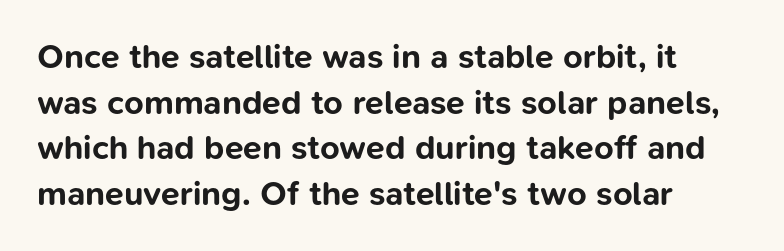
Every character sits straight up, as roman type does. The rendering uses natural spacing where letterforms have individual widths. What kind of face is this? One without serifs — a sans. How are the letters spaced? Ordinarily, with no added tracking. Whoever set this chose a conventional vertical rhythm.
